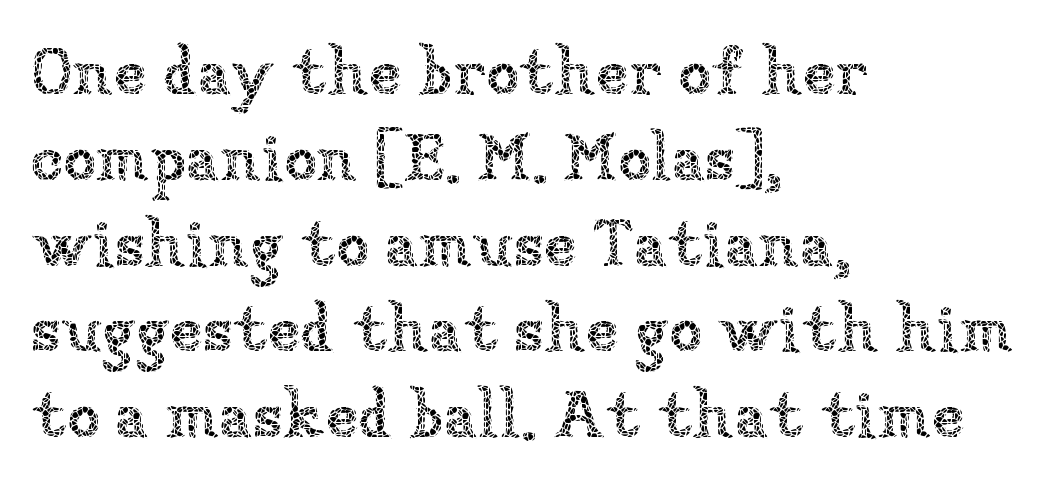
Q: Is the text bold? A: No.
Q: Is the text italic (slanted)? A: No, it is upright.
Q: Is the text underlined? A: No.
Q: How is the paragraph aligned? A: Left-aligned.
Q: Is the spacing between letters normal or unusually wide? A: Normal.
Q: Is the spacing between lines tight, normal or loose? A: Normal.
Q: Width (condensed, normal, or wide)? A: Normal.
Q: Stroke contrast? A: Low.
Q: x-height? A: Medium.
Q: Monospaced? A: No.
